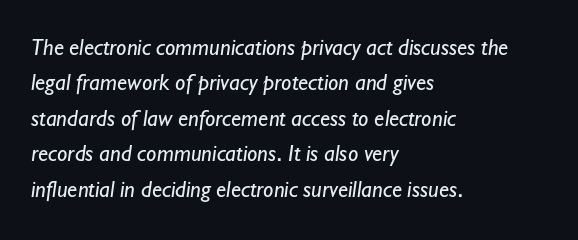
{"bold": "no", "underline": "no", "align": "left", "line_spacing": "normal", "line_spacing_ratio": 1.54, "letter_spacing": "normal", "letter_spacing_em": 0.0, "glyph_px": 23}
